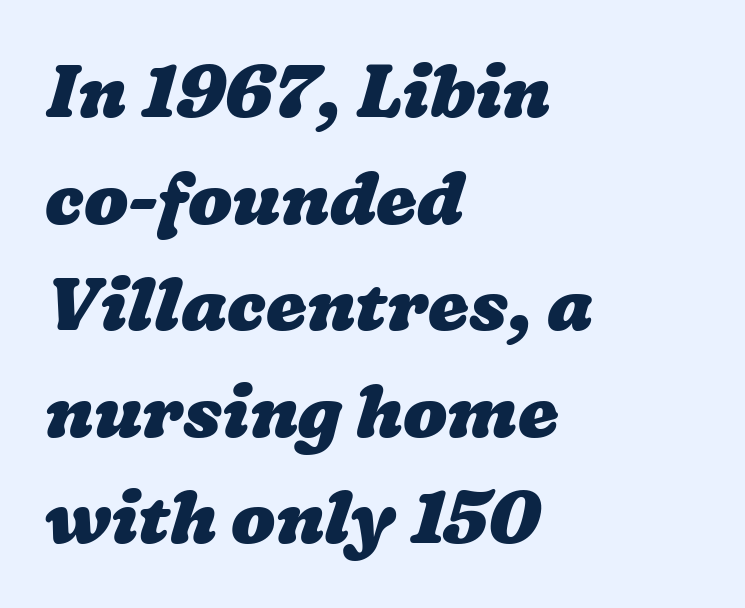
Here the designer chose a conventional face with non-uniform glyph widths. Line beginnings align vertically; line endings do not. The specimen omits any rule beneath the text block's lines. Leading: standard. These lines carry a lot of weight — the face is fully bold.
